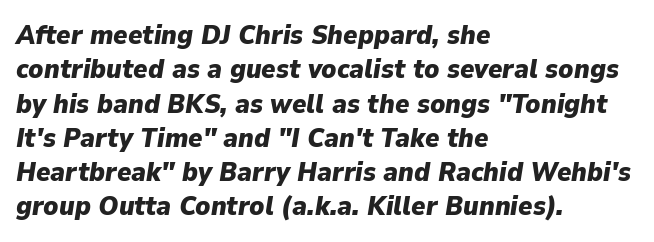
Q: Is the text bold? A: Yes.
Q: Is the text italic (slanted)? A: Yes, it leans right by about 9 degrees.
Q: Is the text underlined? A: No.
Q: How is the paragraph aligned? A: Left-aligned.
Q: Is the spacing between letters normal or unusually wide? A: Normal.
Q: Is the spacing between lines tight, normal or loose? A: Normal.
